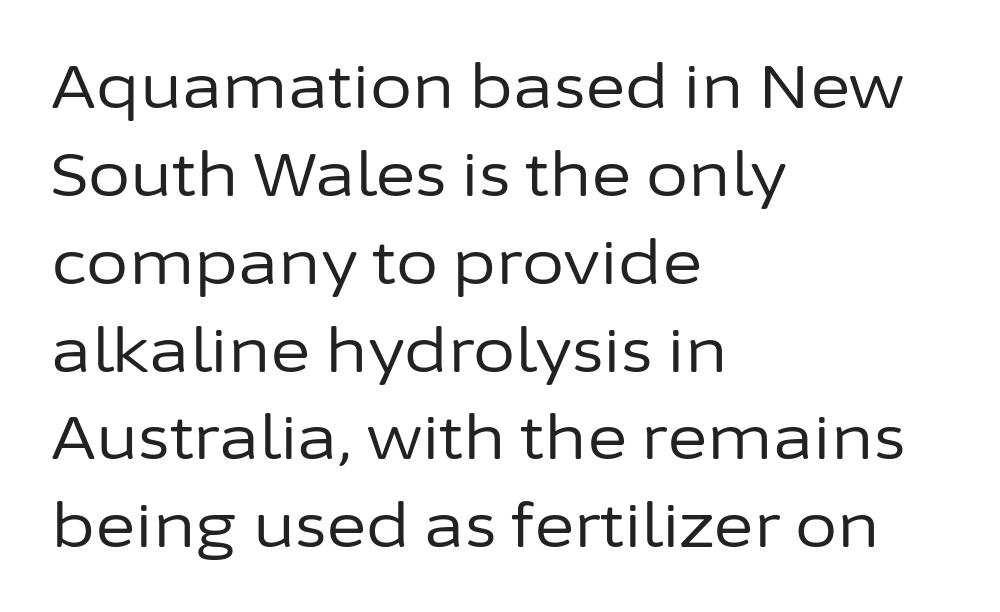
{"serif": "no", "italic": "no", "bold": "no", "weight": "regular", "width": "normal", "stroke_contrast": "low", "x_height": "medium", "monospaced": "no", "underline": "no", "align": "left", "line_spacing": "normal", "line_spacing_ratio": 1.44, "letter_spacing": "normal", "letter_spacing_em": 0.0, "glyph_px": 61}
